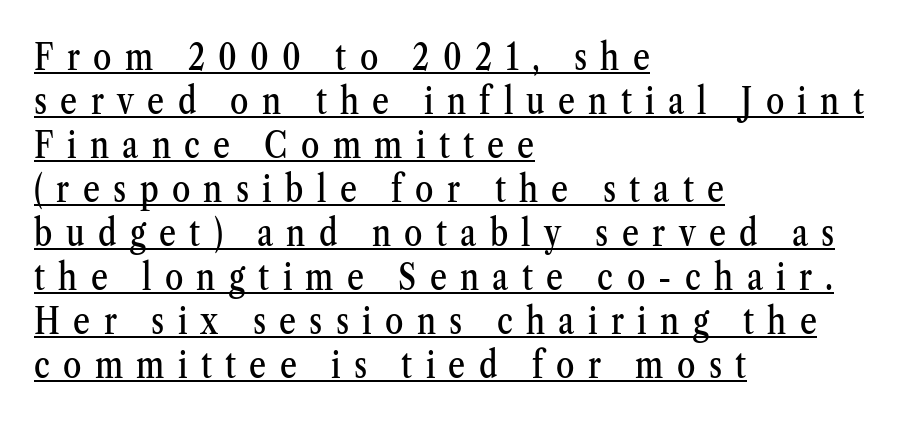
The image shows 37 px condensed serif type, upright; set left-aligned, line spacing 1.19x, unusually wide letter spacing (+0.36 em), underlined; medium stroke contrast and a medium x-height.
